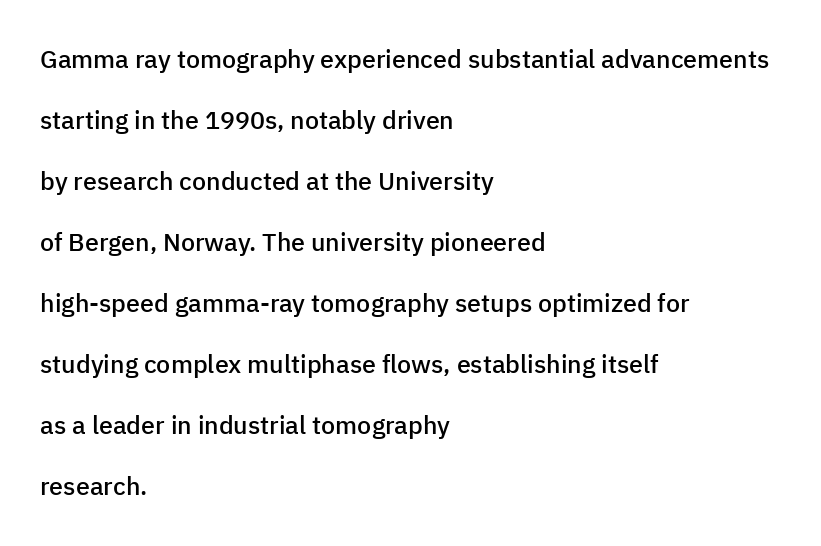
The image shows 25 px text type, upright; set left-aligned, loose line spacing (2.44x), normal letter spacing, not underlined.
